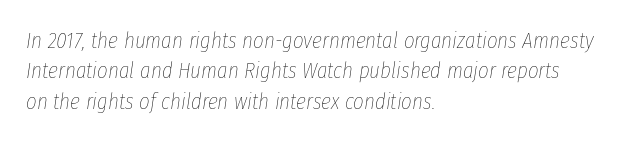
The image shows 23 px text type, italic (leaning right); set left-aligned, normal line spacing (1.32x), normal letter spacing, not underlined.
